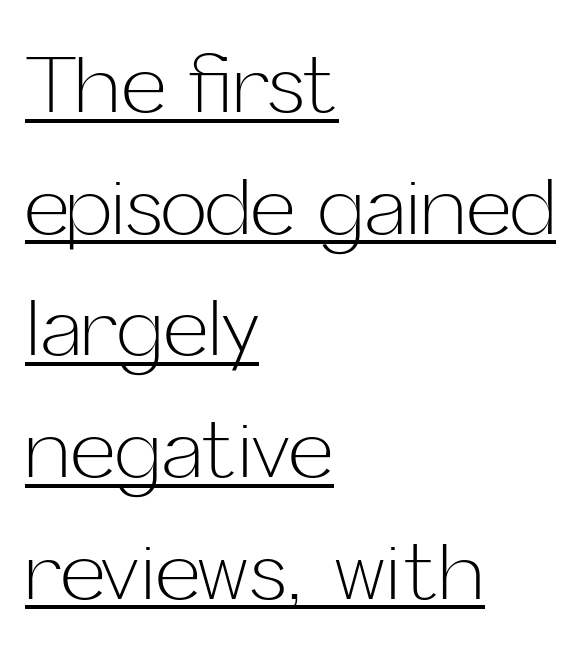
The image shows 78 px light sans-serif type, upright; set left-aligned, normal line spacing (1.56x), normal letter spacing, underlined; low stroke contrast and a medium x-height.
